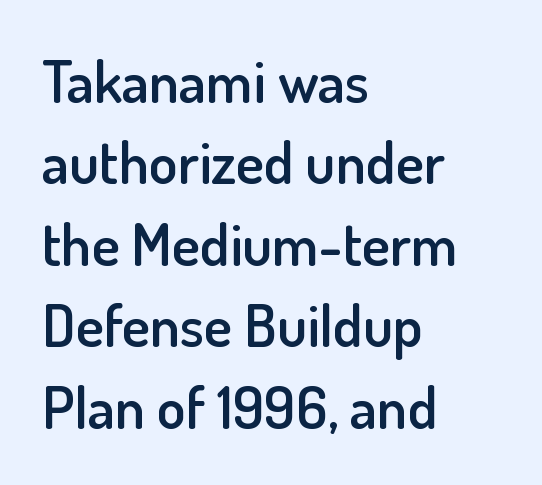
{"serif": "no", "italic": "no", "bold": "semi", "weight": "semibold", "width": "normal", "stroke_contrast": "low", "x_height": "small", "monospaced": "no", "underline": "no", "align": "left", "line_spacing": "normal", "line_spacing_ratio": 1.38, "letter_spacing": "normal", "letter_spacing_em": 0.0, "glyph_px": 59}
